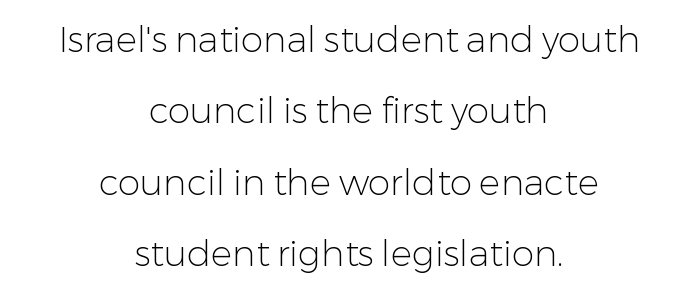
Is there much room between lines? Yes — plenty of vertical air separates them. On a weight scale, this lands at 450 or below. The passage shown is typeset with a sans-serif family. The letters sit at their default tracking, neither squeezed nor spread. Letters rest on an invisible, unmarked baseline.
